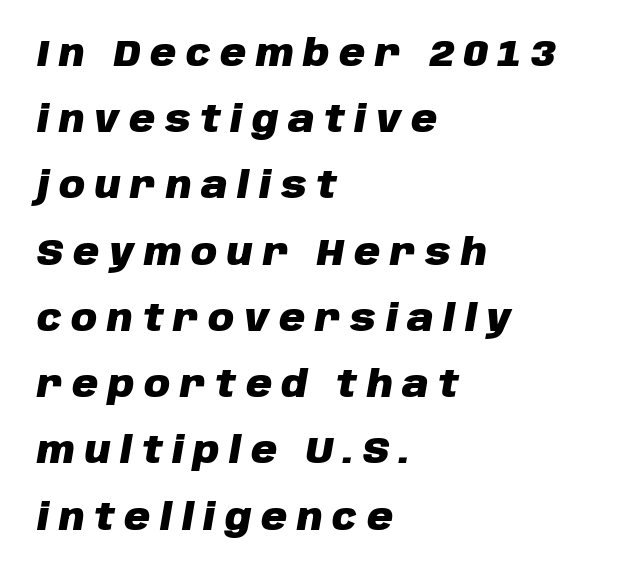
Q: Is the text bold? A: Yes.
Q: Is the text italic (slanted)? A: Yes, it leans right by about 10 degrees.
Q: Is the text underlined? A: No.
Q: How is the paragraph aligned? A: Left-aligned.
Q: Is the spacing between letters normal or unusually wide? A: Unusually wide.
Q: Width (condensed, normal, or wide)? A: Normal.
Q: Stroke contrast? A: Low.
Q: x-height? A: Large.
Q: Monospaced? A: No.
